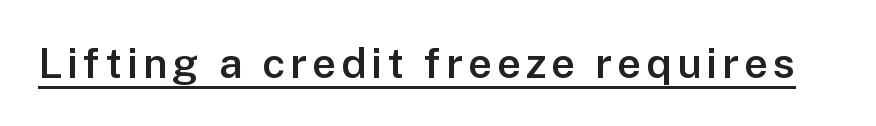
The image shows 42 px semibold sans-serif type, upright; set underlined; low stroke contrast and a medium x-height.
